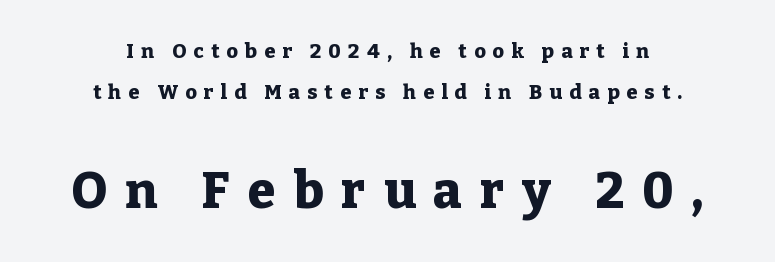
Q: Is the text bold? A: Yes.
Q: Is the text italic (slanted)? A: No, it is upright.
Q: Is the typeface a serif or a sans-serif typeface? A: Serif.
Q: Is the text underlined? A: No.
Q: How is the paragraph aligned? A: Centered.
Q: Is the spacing between letters normal or unusually wide? A: Unusually wide.
Q: Is the spacing between lines tight, normal or loose? A: Loose.
Q: Which block of text is set in a larger size, the first (top) or the second (bottom)? A: The second (bottom) one.
Q: Width (condensed, normal, or wide)? A: Normal.
Q: Stroke contrast? A: Low.
Q: x-height? A: Medium.
Q: Monospaced? A: No.
